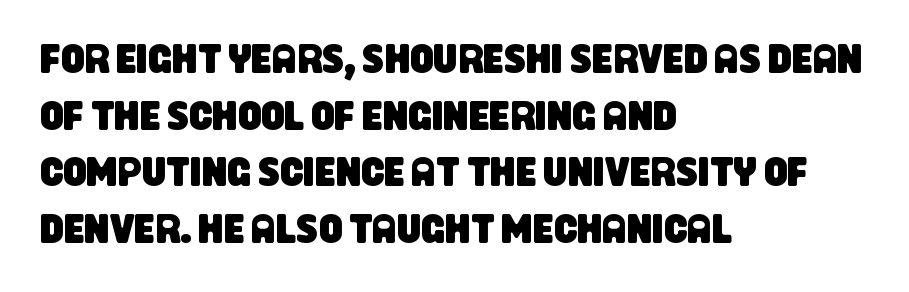
The image shows 41 px condensed sans-serif type; set left-aligned, normal line spacing (1.38x), normal letter spacing, not underlined; low stroke contrast and a large x-height.
